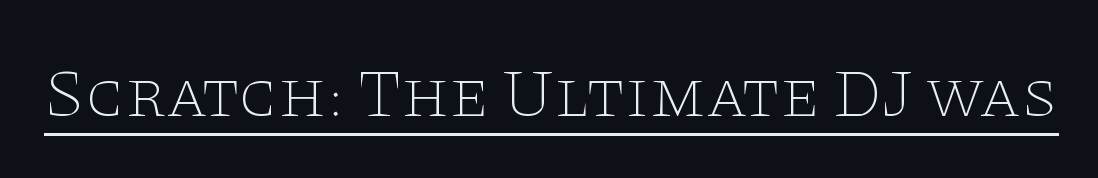
{"serif": "yes", "italic": "no", "bold": "no", "weight": "thin", "width": "wide", "stroke_contrast": "low", "x_height": "large", "monospaced": "no", "underline": "yes", "letter_spacing": "normal", "letter_spacing_em": 0.0, "glyph_px": 68}
